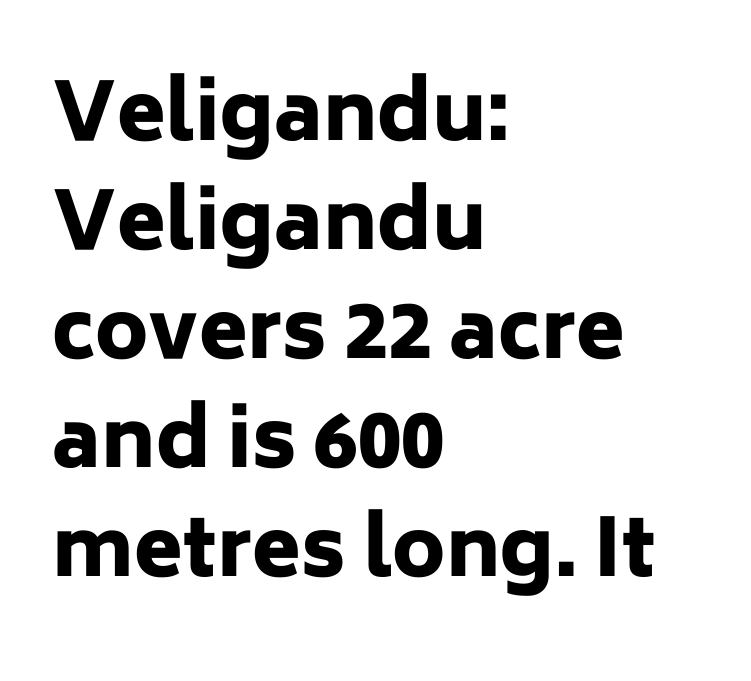
The image shows 79 px heavy sans-serif type, upright; set left-aligned, normal line spacing (1.38x), normal letter spacing, not underlined; low stroke contrast and a medium x-height.
